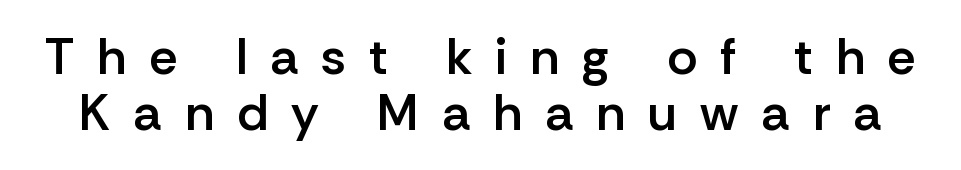
The image shows 51 px semibold sans-serif type, upright; set tight line spacing (1.1x), unusually wide letter spacing (+0.45 em), not underlined; low stroke contrast and a medium x-height.
